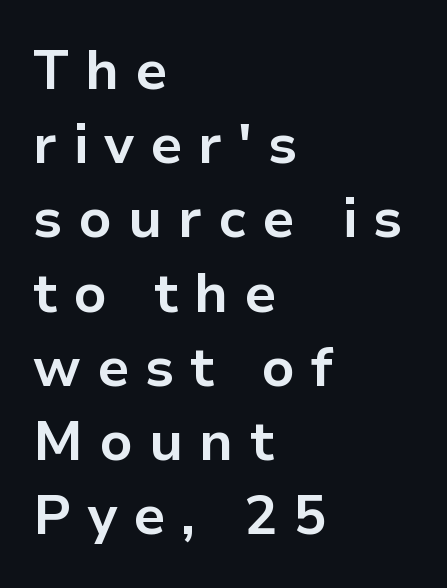
{"serif": "no", "italic": "no", "bold": "yes", "weight": "bold", "width": "normal", "stroke_contrast": "low", "x_height": "medium", "monospaced": "no", "underline": "no", "align": "left", "line_spacing": "normal", "line_spacing_ratio": 1.35, "letter_spacing": "wide", "letter_spacing_em": 0.29, "glyph_px": 55}
